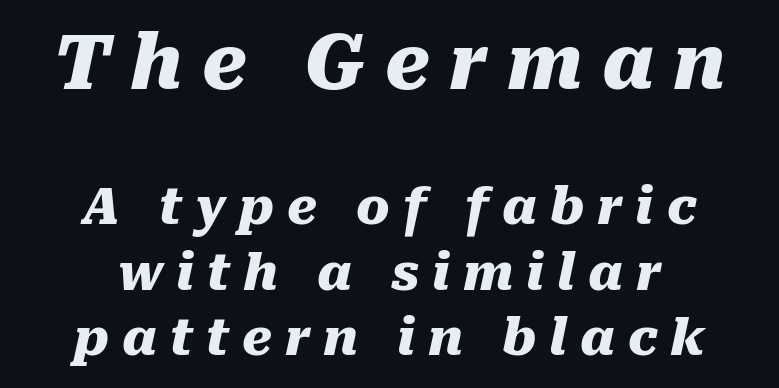
{"italic": "yes", "lean": "right", "slant_degrees": 10, "bold": "yes", "weight": "heavy", "width": "normal", "stroke_contrast": "medium", "x_height": "medium", "monospaced": "no", "underline": "no", "align": "center", "line_spacing": "normal", "line_spacing_ratio": 1.31, "letter_spacing": "wide", "letter_spacing_em": 0.26, "larger_block": "first", "size_ratio": 1.5, "glyph_px": 75}
